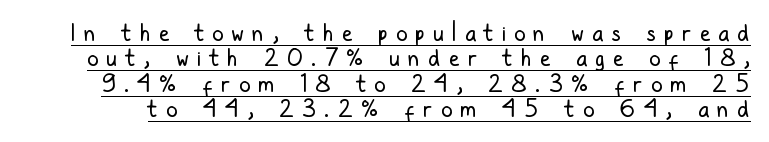
Q: Is the text bold? A: No.
Q: Is the text italic (slanted)? A: No, it is upright.
Q: Is the text underlined? A: Yes.
Q: Is the spacing between letters normal or unusually wide? A: Unusually wide.
Q: Is the spacing between lines tight, normal or loose? A: Tight.
